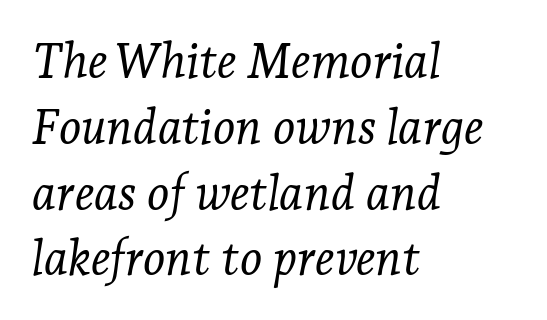
Q: Is the text bold? A: No.
Q: Is the text italic (slanted)? A: Yes, it leans right by about 7 degrees.
Q: Is the typeface a serif or a sans-serif typeface? A: Serif.
Q: Is the text underlined? A: No.
Q: How is the paragraph aligned? A: Left-aligned.
Q: Is the spacing between letters normal or unusually wide? A: Normal.
Q: Is the spacing between lines tight, normal or loose? A: Normal.
Q: Width (condensed, normal, or wide)? A: Normal.
Q: Stroke contrast? A: Low.
Q: x-height? A: Medium.
Q: Monospaced? A: No.
